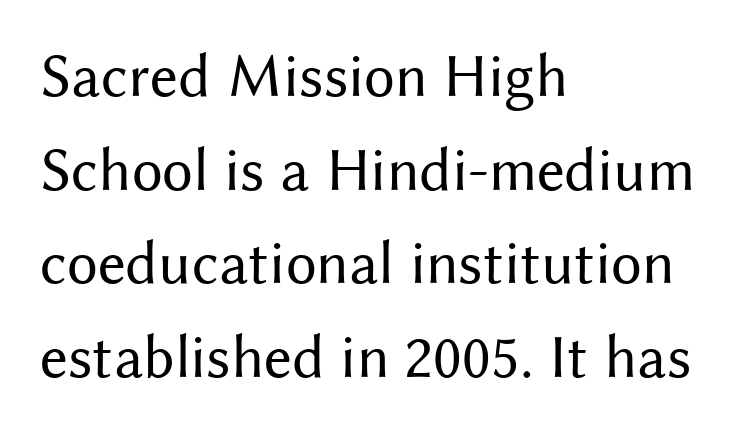
The image shows 62 px regular-weight sans-serif type, upright; set left-aligned, normal line spacing (1.51x), normal letter spacing, not underlined; medium stroke contrast and a medium x-height.
